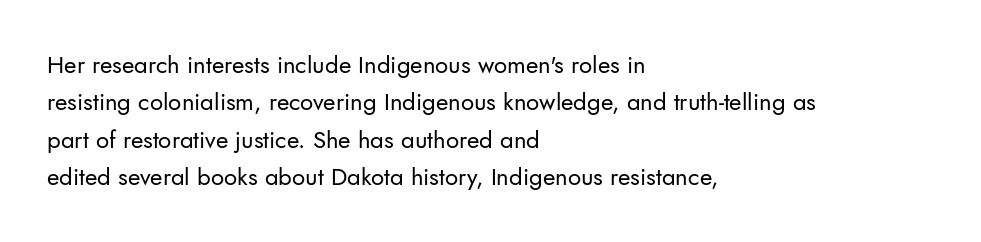
{"italic": "no", "bold": "no", "underline": "no", "align": "left", "line_spacing": "normal", "line_spacing_ratio": 1.56, "letter_spacing": "normal", "letter_spacing_em": 0.0, "glyph_px": 24}
